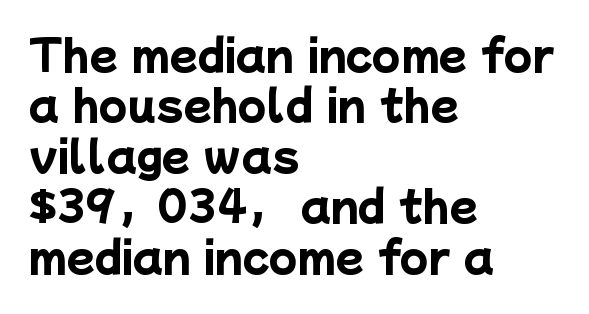
The image shows 41 px heavy sans-serif type; set left-aligned, line spacing 1.23x, normal letter spacing, not underlined; low stroke contrast and a medium x-height.
